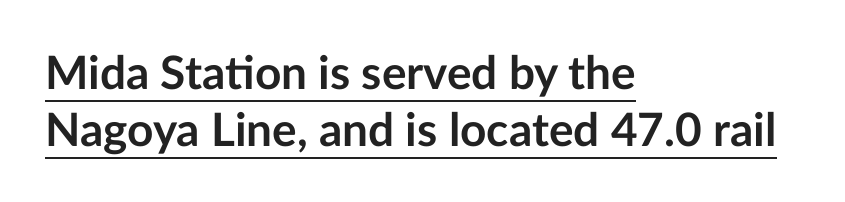
{"serif": "no", "italic": "no", "bold": "yes", "weight": "semibold", "width": "normal", "stroke_contrast": "low", "x_height": "medium", "monospaced": "no", "underline": "yes", "align": "left", "line_spacing_ratio": 1.24, "letter_spacing": "normal", "letter_spacing_em": 0.0, "glyph_px": 46}
